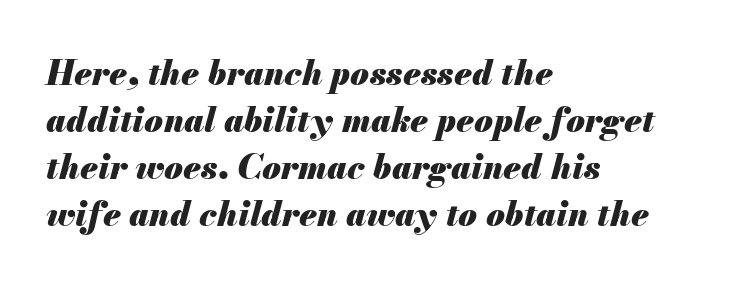
The image shows 34 px heavy type, italic (leaning right); set left-aligned, normal line spacing (1.38x), normal letter spacing, not underlined; medium stroke contrast and a small x-height.
